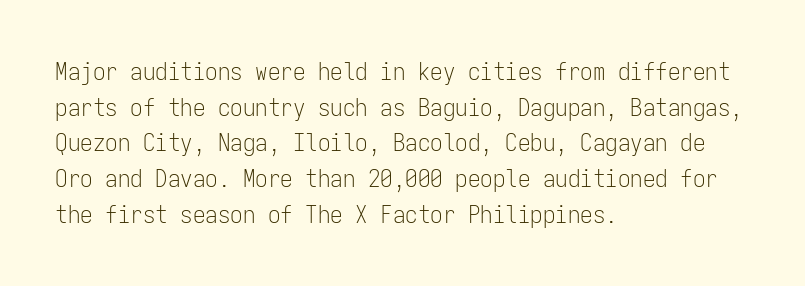
The image shows 25 px text type, upright; set left-aligned, normal line spacing (1.43x), normal letter spacing, not underlined.
